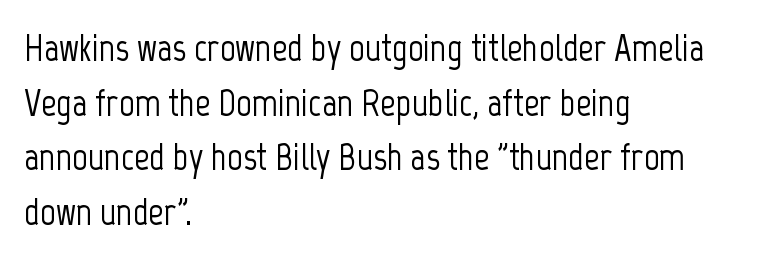
Q: Is the text italic (slanted)? A: No, it is upright.
Q: Is the typeface a serif or a sans-serif typeface? A: Sans-serif.
Q: Is the text underlined? A: No.
Q: How is the paragraph aligned? A: Left-aligned.
Q: Is the spacing between letters normal or unusually wide? A: Normal.
Q: Is the spacing between lines tight, normal or loose? A: Normal.
Q: Width (condensed, normal, or wide)? A: Condensed.
Q: Stroke contrast? A: Low.
Q: x-height? A: Medium.
Q: Monospaced? A: No.
